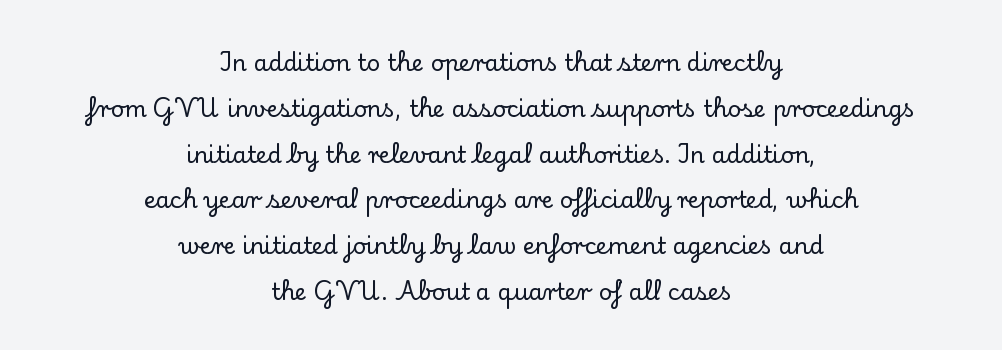
Q: Is the text italic (slanted)? A: No, it is upright.
Q: Is the text underlined? A: No.
Q: How is the paragraph aligned? A: Centered.
Q: Is the spacing between letters normal or unusually wide? A: Normal.
Q: Is the spacing between lines tight, normal or loose? A: Loose.
